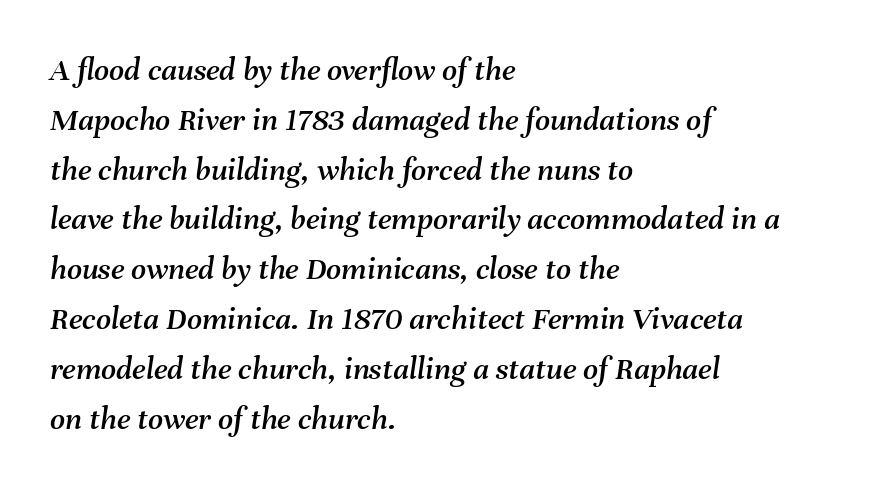
{"italic": "yes", "lean": "right", "slant_degrees": 8, "width": "normal", "stroke_contrast": "medium", "x_height": "medium", "monospaced": "no", "underline": "no", "align": "left", "line_spacing": "normal", "line_spacing_ratio": 1.51, "letter_spacing": "normal", "letter_spacing_em": 0.0, "glyph_px": 33}
